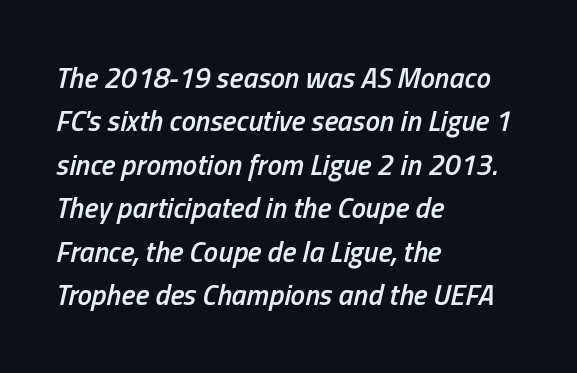
The letters advance in unequal steps, a hallmark of proportional type. Evenly set lines give the paragraph a standard silhouette. The passage is arranged the way most books set body copy — flush left. The area under the type is left untouched.
